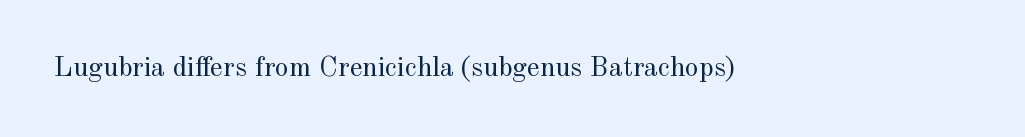
The image shows 28 px regular-weight serif type, upright; set left-aligned, normal letter spacing, not underlined; a small x-height.
